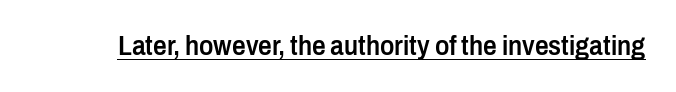
{"italic": "no", "bold": "semi", "underline": "yes", "letter_spacing": "normal", "letter_spacing_em": 0.0, "glyph_px": 27}
